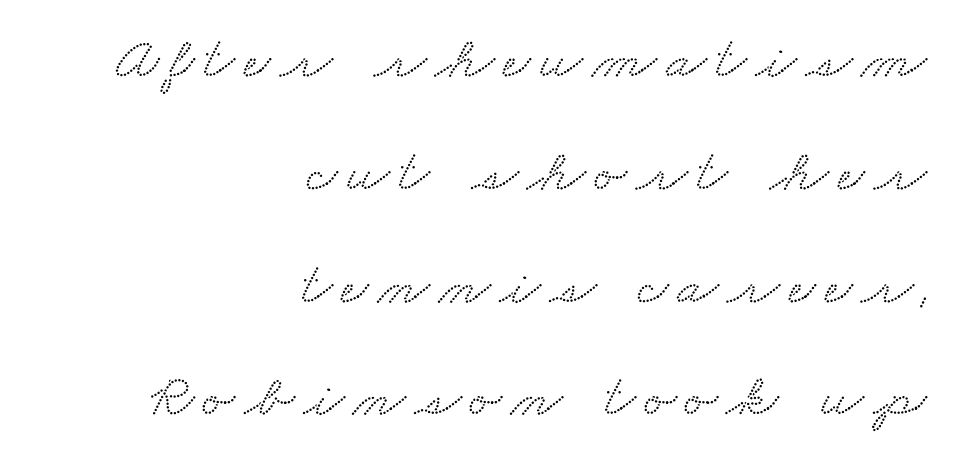
The image shows 60 px wide serif type; set right-aligned, line spacing 1.88x, not underlined; low stroke contrast and a small x-height.
